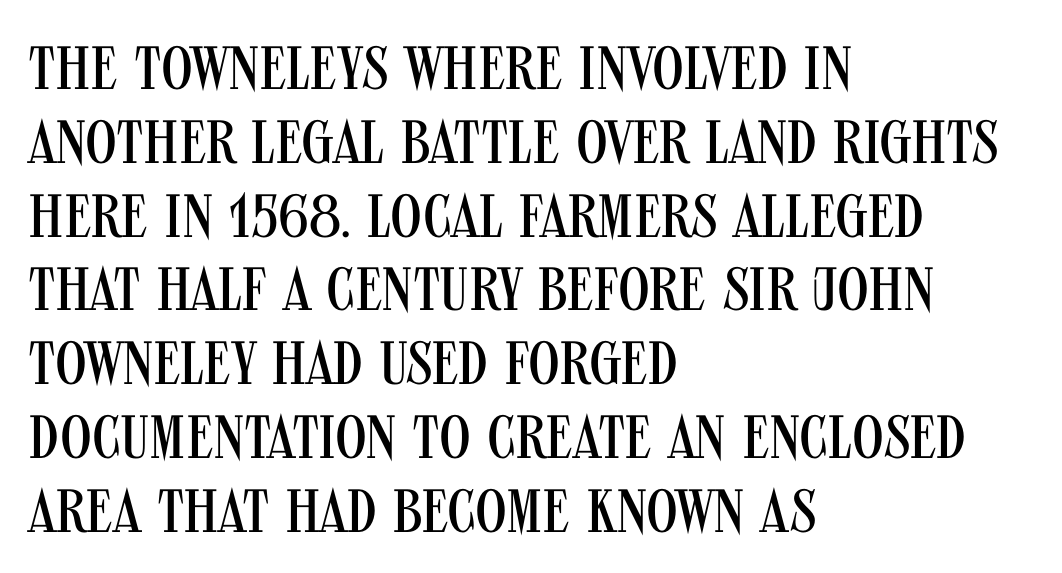
Q: Is the text bold? A: No.
Q: Is the text italic (slanted)? A: No, it is upright.
Q: Is the typeface a serif or a sans-serif typeface? A: Sans-serif.
Q: Is the text underlined? A: No.
Q: How is the paragraph aligned? A: Left-aligned.
Q: Is the spacing between letters normal or unusually wide? A: Normal.
Q: Width (condensed, normal, or wide)? A: Condensed.
Q: Stroke contrast? A: Medium.
Q: x-height? A: Large.
Q: Monospaced? A: No.
